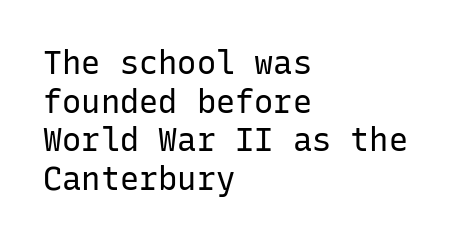
The image shows 32 px regular-weight sans-serif type, upright, monospaced; set left-aligned, line spacing 1.21x, normal letter spacing, not underlined; low stroke contrast and a medium x-height.
